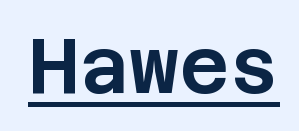
The image shows 77 px sans-serif type, upright; set normal letter spacing, underlined; low stroke contrast and a large x-height.
